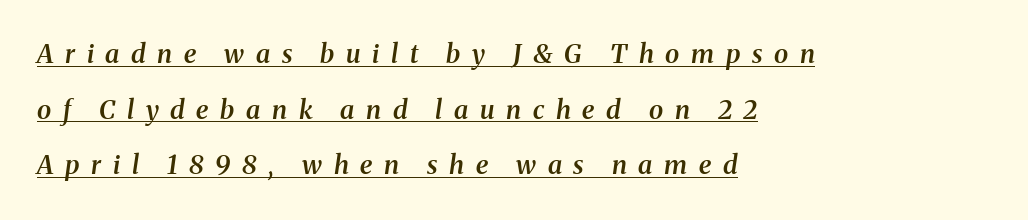
{"italic": "yes", "lean": "right", "slant_degrees": 8, "bold": "semi", "underline": "yes", "align": "left", "line_spacing": "loose", "line_spacing_ratio": 2.14, "letter_spacing": "wide", "letter_spacing_em": 0.45, "glyph_px": 26}
